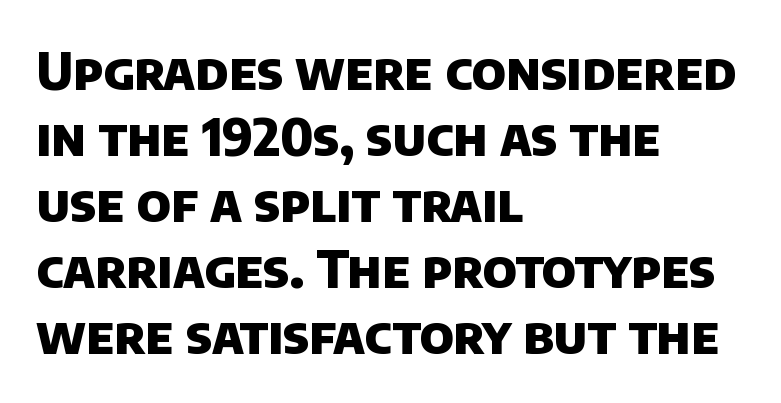
This is heavy type, rendered in bold. Descenders hang freely into open space. Proportional: the letters do not fall into vertical columns. The tracking reads as untouched default to a designer's eye. The lines in this sample share a left origin and differ only in where they stop. Interline gaps are of average width in this sample.
